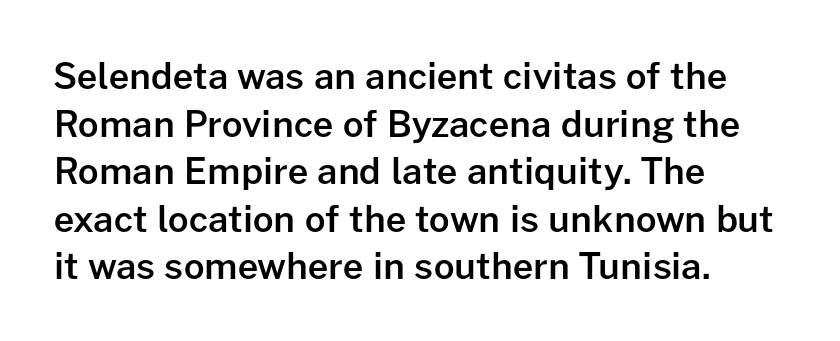
The image shows 36 px semibold sans-serif type, upright; set left-aligned, normal line spacing (1.32x), normal letter spacing, not underlined; low stroke contrast and a medium x-height.
